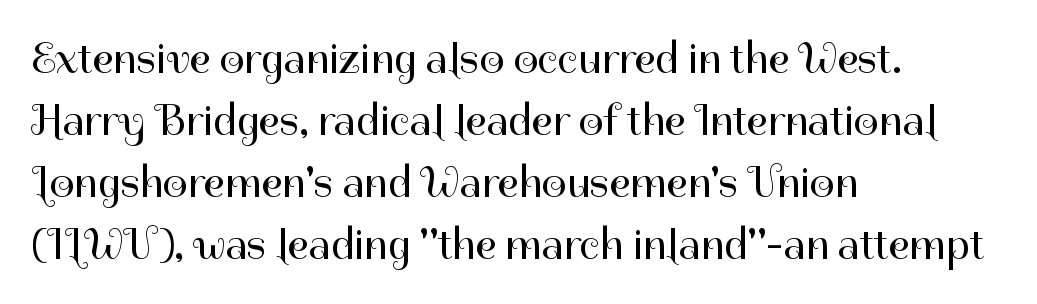
Interline gaps are of average width in this sample. The rendering uses natural spacing where letterforms have individual widths. Notice how the passage keeps a crisp vertical edge on the left only. Students, note that the glyphs here touch the page at normal intervals.
